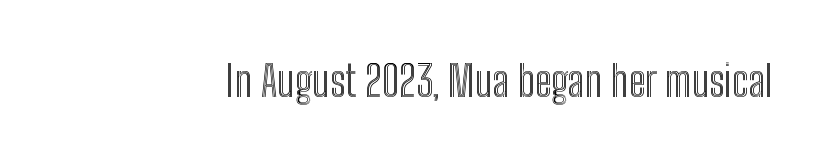
The image shows 42 px condensed type, upright; set normal letter spacing, not underlined; a medium x-height.
